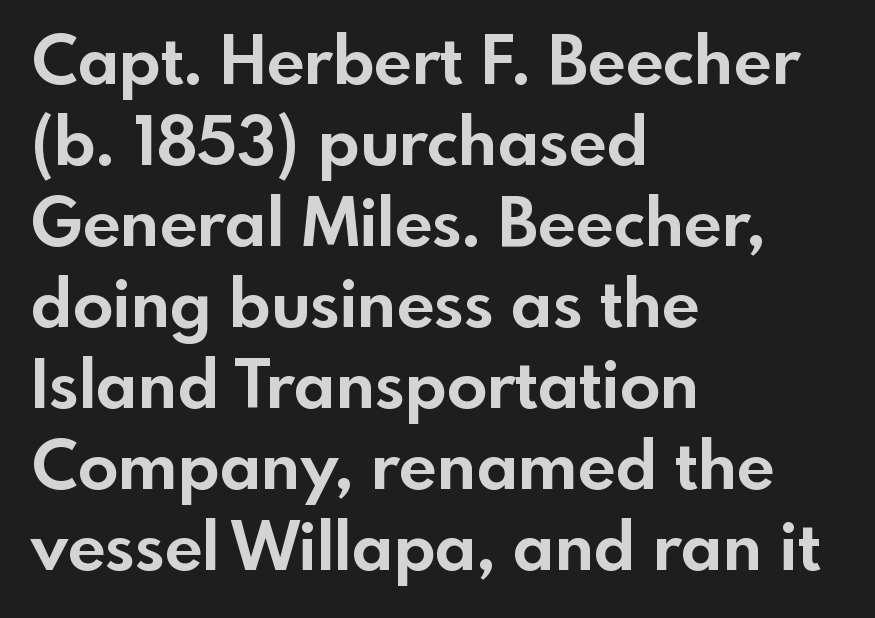
The passage shown has conventional tracking throughout. Regarding serifs, this sample does without them. A typesetter would mark this as roman, not italic. Left-aligned paragraph, ragged on the right. Spacing verdict: proportional, widths tailored to each character.
